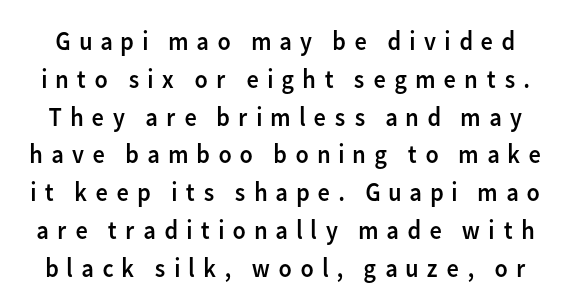
The weight tops out at a normal text grade. The line-height multiplier appears to be the usual default. You could only call the tracking loose — the letters float apart. The specimen omits any rule beneath the text block's lines. When letters stand straight like this, we call the style roman or upright.
